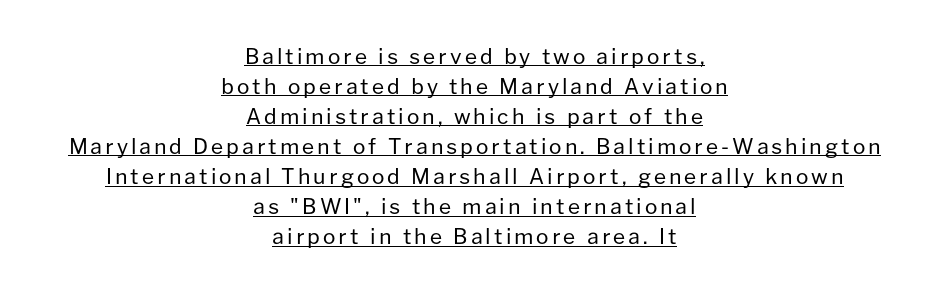
The lettering is marked with a stroke running underneath it. The paragraph shown floats in the horizontal middle. The specimen reads as upright at a glance. This is not heavy type; no bold has been used. The rendering uses a moderate line-height, typical for paragraphs.
